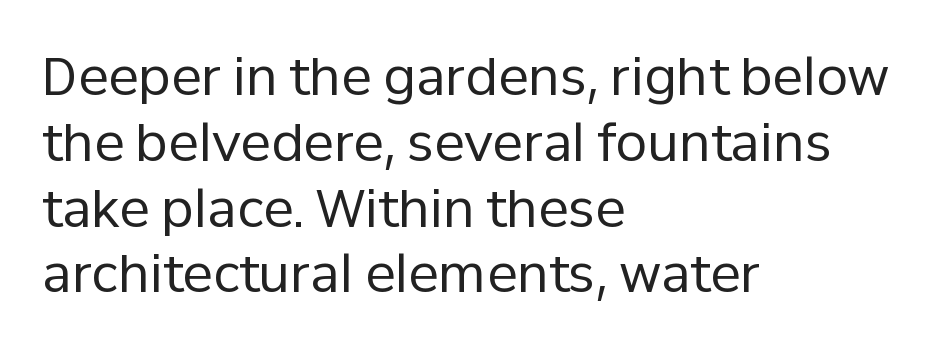
Q: Is the text bold? A: No.
Q: Is the text italic (slanted)? A: No, it is upright.
Q: Is the typeface a serif or a sans-serif typeface? A: Sans-serif.
Q: Is the text underlined? A: No.
Q: How is the paragraph aligned? A: Left-aligned.
Q: Is the spacing between letters normal or unusually wide? A: Normal.
Q: Is the spacing between lines tight, normal or loose? A: Normal.
Q: Width (condensed, normal, or wide)? A: Normal.
Q: Stroke contrast? A: Low.
Q: x-height? A: Medium.
Q: Monospaced? A: No.
